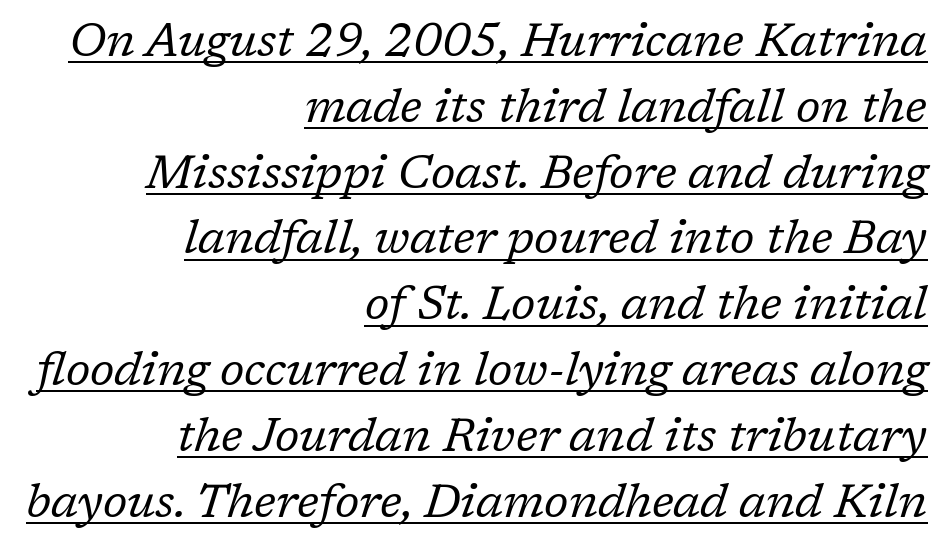
{"serif": "yes", "italic": "yes", "lean": "right", "slant_degrees": 17, "bold": "no", "weight": "regular", "width": "normal", "stroke_contrast": "low", "x_height": "medium", "monospaced": "no", "underline": "yes", "align": "right", "line_spacing": "normal", "line_spacing_ratio": 1.4, "letter_spacing": "normal", "letter_spacing_em": 0.0, "glyph_px": 47}
